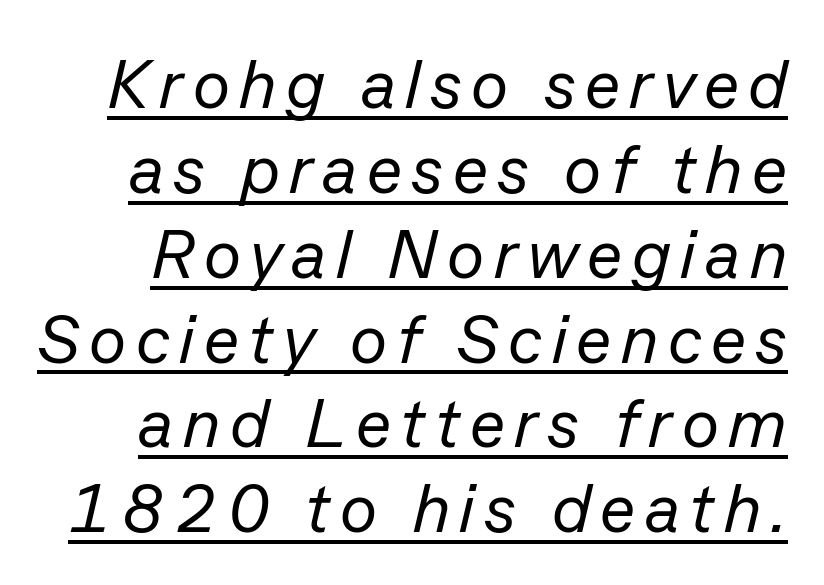
You could not count columns in this text — the font is proportionally spaced. The strokes carry an ordinary text weight at most. Looking at the ascenders, they clearly lean. The sample's only ornament is a line tracing under the words.
